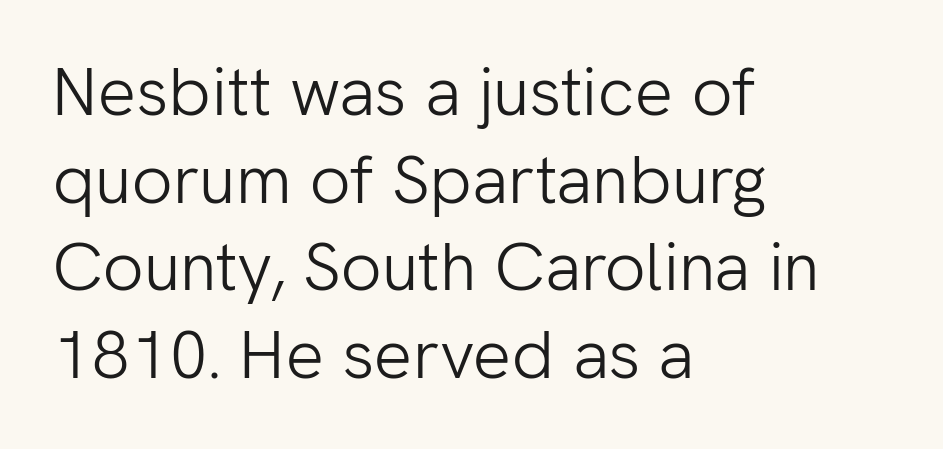
You can tell from the bare stems that sans-serif type was used. The face used here is rendered with its standard letterfit. The lines in this sample share a left origin and differ only in where they stop. What's the leading like? Ordinary, nothing unusual. Beneath every word, the page is bare.
